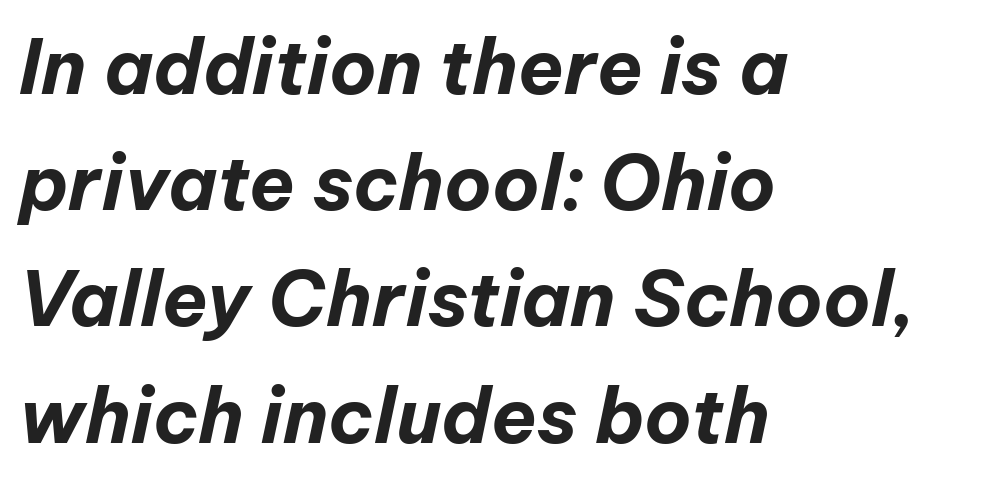
The image shows 75 px bold type, italic (leaning right); set left-aligned, normal line spacing (1.55x), normal letter spacing, not underlined; low stroke contrast and a medium x-height.
